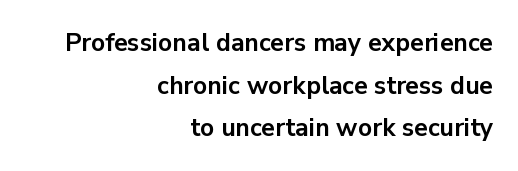
The image shows 25 px bold type, upright; set right-aligned, line spacing 1.71x, normal letter spacing, not underlined.
